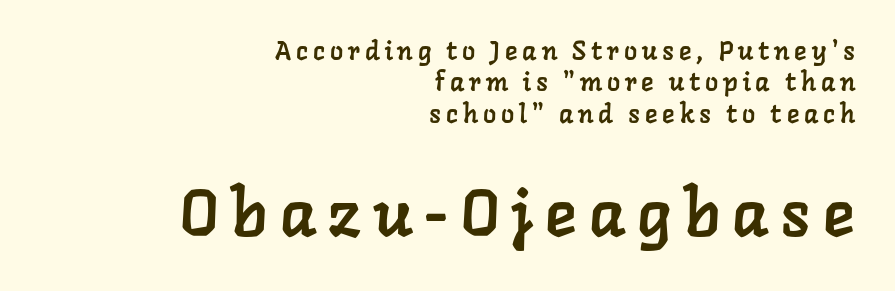
{"serif": "yes", "width": "normal", "stroke_contrast": "low", "x_height": "medium", "monospaced": "no", "underline": "no", "align": "right", "line_spacing_ratio": 1.21, "larger_block": "second", "size_ratio": 2.54, "glyph_px": 66}
